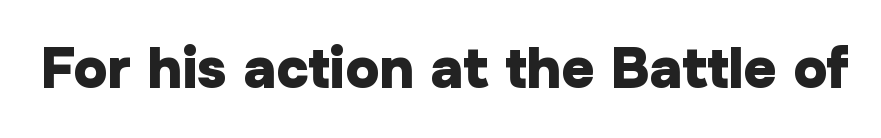
Caption: bold face, heavy strokes. Vertical strokes here are truly vertical. Tracking here is standard; glyphs follow each other at the usual distance. These lines are rendered in a variable-pitch font. Descender tails drop into unmarked territory. These lines are composed in type without serifs.
